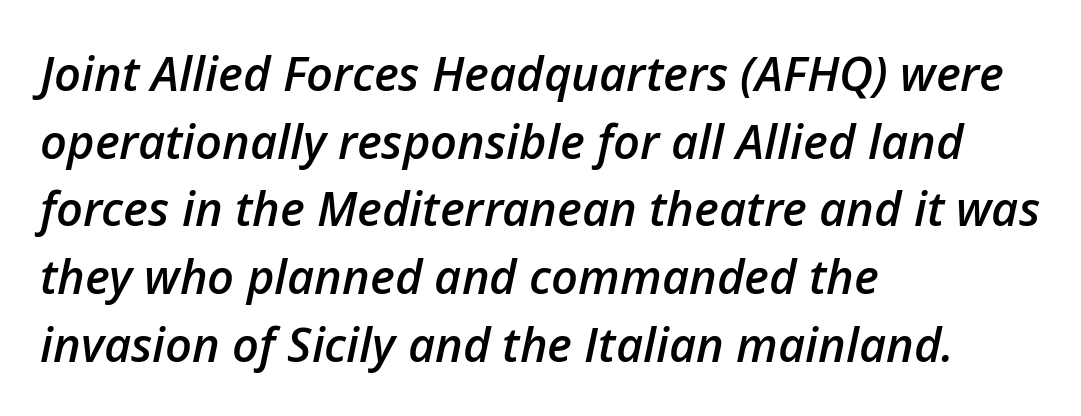
Q: Is the text bold? A: Semi-bold.
Q: Is the text italic (slanted)? A: Yes, it leans right by about 12 degrees.
Q: Is the text underlined? A: No.
Q: How is the paragraph aligned? A: Left-aligned.
Q: Is the spacing between letters normal or unusually wide? A: Normal.
Q: Is the spacing between lines tight, normal or loose? A: Normal.
Q: Width (condensed, normal, or wide)? A: Normal.
Q: Stroke contrast? A: Low.
Q: x-height? A: Medium.
Q: Monospaced? A: No.
